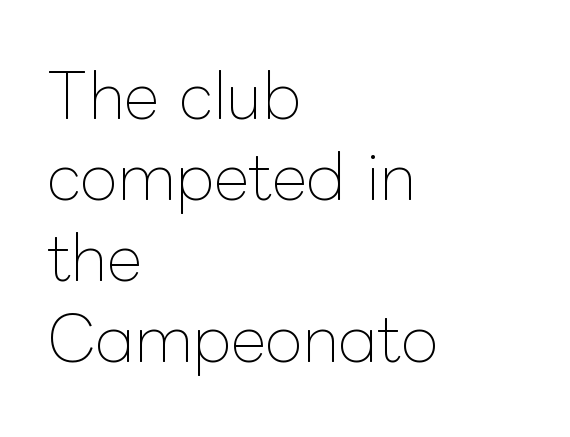
{"italic": "no", "bold": "no", "weight": "thin", "width": "normal", "stroke_contrast": "low", "x_height": "medium", "monospaced": "no", "underline": "no", "align": "left", "line_spacing": "normal", "line_spacing_ratio": 1.33, "letter_spacing": "normal", "letter_spacing_em": 0.0, "glyph_px": 61}
